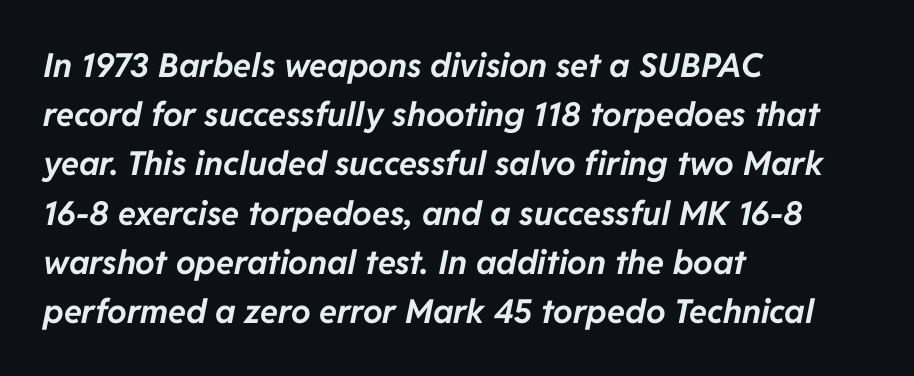
{"italic": "yes", "lean": "right", "slant_degrees": 11, "bold": "yes", "weight": "bold", "width": "normal", "stroke_contrast": "low", "x_height": "medium", "monospaced": "no", "underline": "no", "align": "left", "line_spacing": "normal", "line_spacing_ratio": 1.49, "letter_spacing": "normal", "letter_spacing_em": 0.0, "glyph_px": 33}
